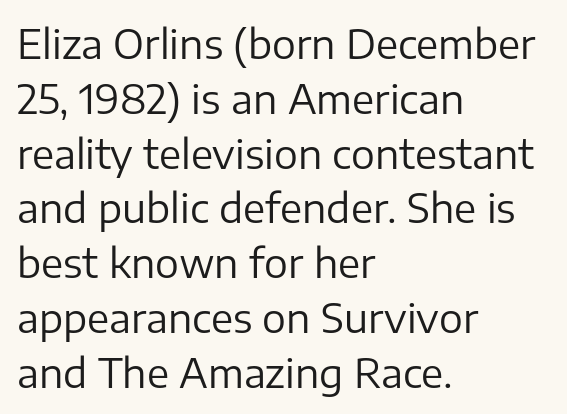
The rag falls on the right side of this text block. The font is comparable to plain body text, perhaps lighter. The zone under the glyphs is completely vacant. The letters advance in unequal steps, a hallmark of proportional type.
